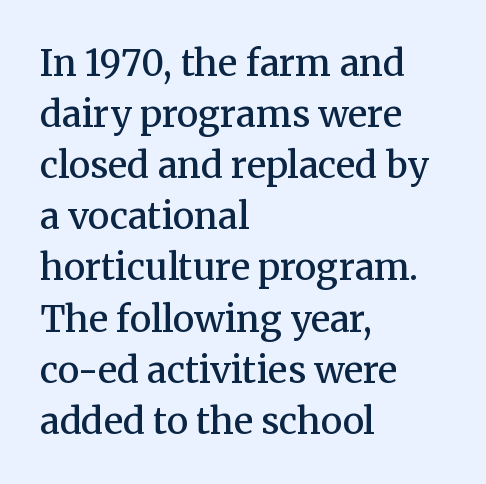
Q: Is the text bold? A: Semi-bold.
Q: Is the text italic (slanted)? A: No, it is upright.
Q: Is the typeface a serif or a sans-serif typeface? A: Serif.
Q: Is the text underlined? A: No.
Q: How is the paragraph aligned? A: Left-aligned.
Q: Is the spacing between letters normal or unusually wide? A: Normal.
Q: Is the spacing between lines tight, normal or loose? A: Normal.
Q: Width (condensed, normal, or wide)? A: Normal.
Q: Stroke contrast? A: Medium.
Q: x-height? A: Medium.
Q: Monospaced? A: No.
